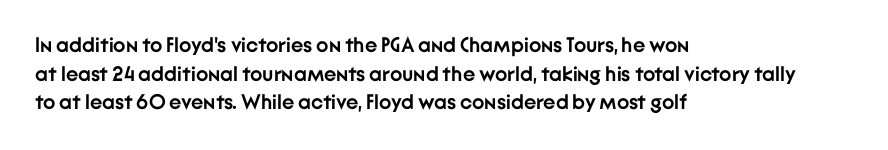
The image shows 21 px bold type, upright; set left-aligned, normal line spacing (1.36x), normal letter spacing, not underlined.
